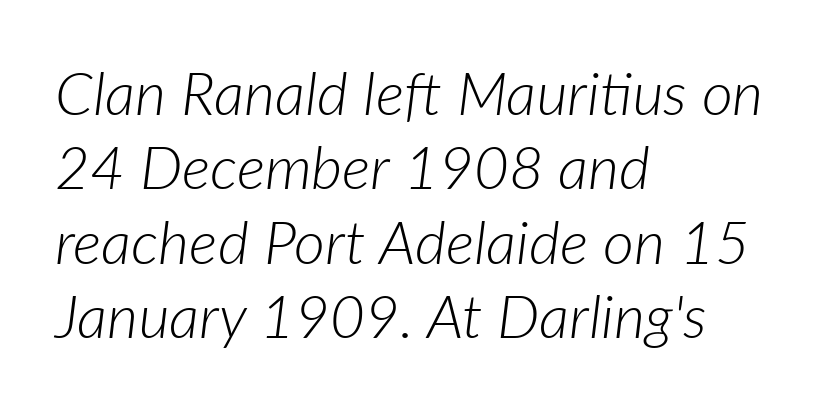
Q: Is the text bold? A: No.
Q: Is the text italic (slanted)? A: Yes, it leans right by about 7 degrees.
Q: Is the text underlined? A: No.
Q: How is the paragraph aligned? A: Left-aligned.
Q: Is the spacing between letters normal or unusually wide? A: Normal.
Q: Width (condensed, normal, or wide)? A: Normal.
Q: Stroke contrast? A: Low.
Q: x-height? A: Medium.
Q: Monospaced? A: No.
